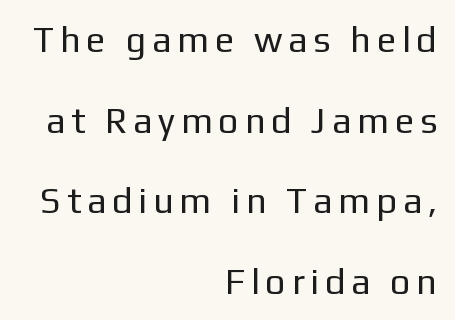
Q: Is the text bold? A: No.
Q: Is the text italic (slanted)? A: No, it is upright.
Q: Is the typeface a serif or a sans-serif typeface? A: Sans-serif.
Q: Is the text underlined? A: No.
Q: How is the paragraph aligned? A: Right-aligned.
Q: Is the spacing between lines tight, normal or loose? A: Loose.
Q: Width (condensed, normal, or wide)? A: Normal.
Q: Stroke contrast? A: Low.
Q: x-height? A: Medium.
Q: Monospaced? A: No.
